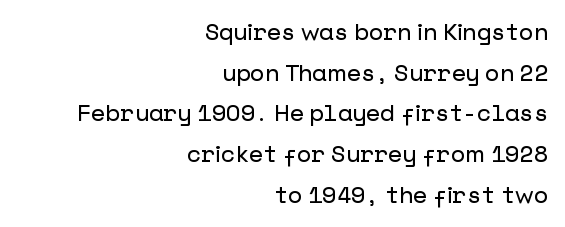
Q: Is the text italic (slanted)? A: No, it is upright.
Q: Is the text underlined? A: No.
Q: How is the paragraph aligned? A: Right-aligned.
Q: Is the spacing between letters normal or unusually wide? A: Normal.
